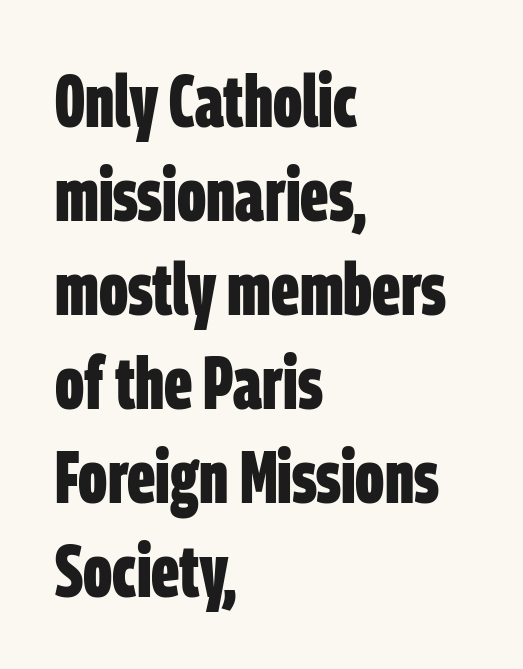
The image shows 74 px bold, condensed sans-serif type; set left-aligned, normal line spacing (1.27x), normal letter spacing, not underlined; low stroke contrast and a large x-height.
